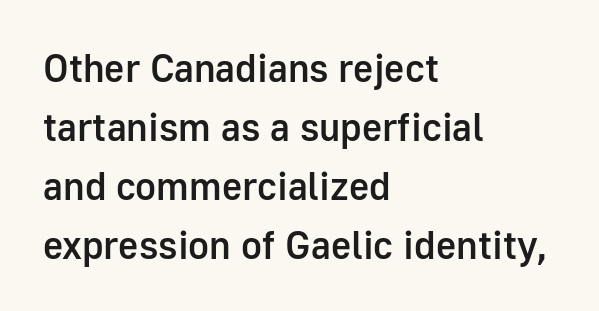
The image shows 39 px semibold sans-serif type, upright; set left-aligned, normal line spacing (1.51x), normal letter spacing, not underlined; low stroke contrast and a medium x-height.
